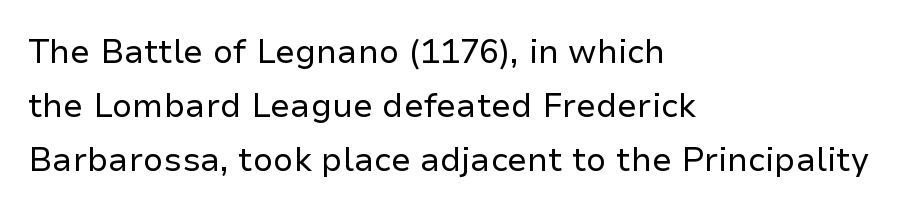
Q: Is the text bold? A: No.
Q: Is the text italic (slanted)? A: No, it is upright.
Q: Is the typeface a serif or a sans-serif typeface? A: Sans-serif.
Q: Is the text underlined? A: No.
Q: How is the paragraph aligned? A: Left-aligned.
Q: Is the spacing between letters normal or unusually wide? A: Normal.
Q: Is the spacing between lines tight, normal or loose? A: Normal.
Q: Width (condensed, normal, or wide)? A: Normal.
Q: Stroke contrast? A: Low.
Q: x-height? A: Medium.
Q: Monospaced? A: No.
